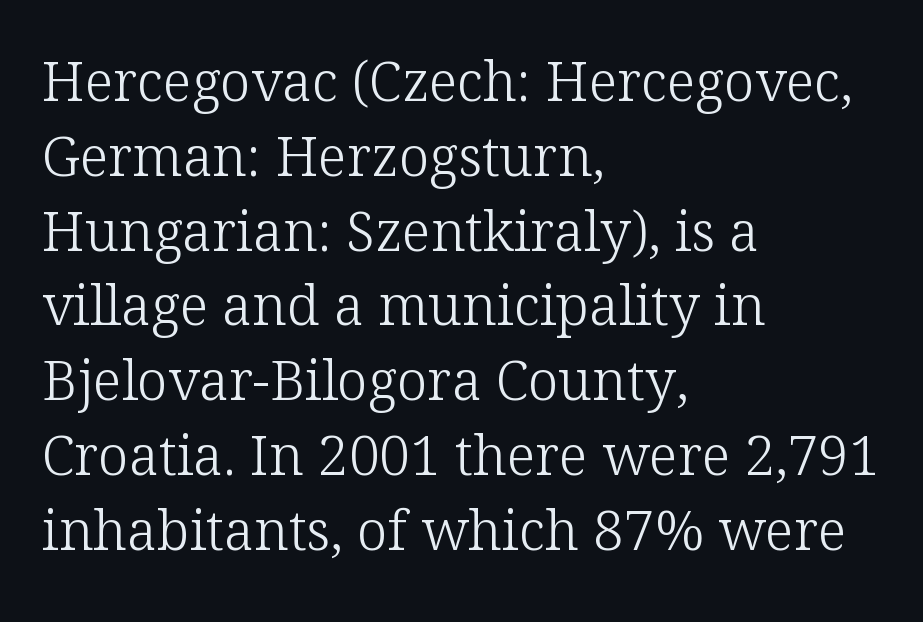
Does extra space separate the letters? No, they use regular spacing. The gap between lines stays unmarked. Is there any slant? The stems are plumb. The rag falls on the right side of this text block. Bold? No — there's no thickening of the strokes.
